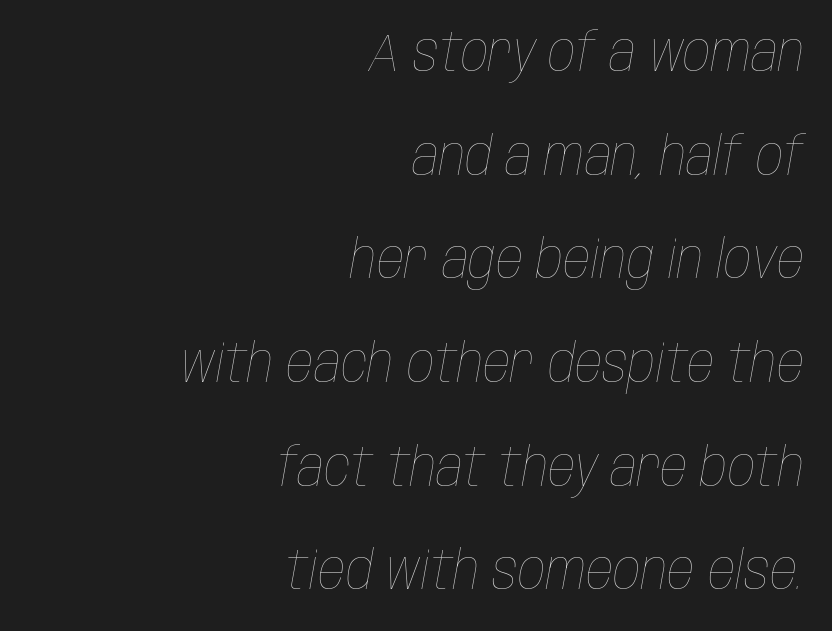
Q: Is the text bold? A: No.
Q: Is the text italic (slanted)? A: Yes, it leans right by about 10 degrees.
Q: Is the text underlined? A: No.
Q: How is the paragraph aligned? A: Right-aligned.
Q: Is the spacing between letters normal or unusually wide? A: Normal.
Q: Is the spacing between lines tight, normal or loose? A: Loose.
Q: Width (condensed, normal, or wide)? A: Condensed.
Q: Stroke contrast? A: Low.
Q: x-height? A: Large.
Q: Monospaced? A: No.
